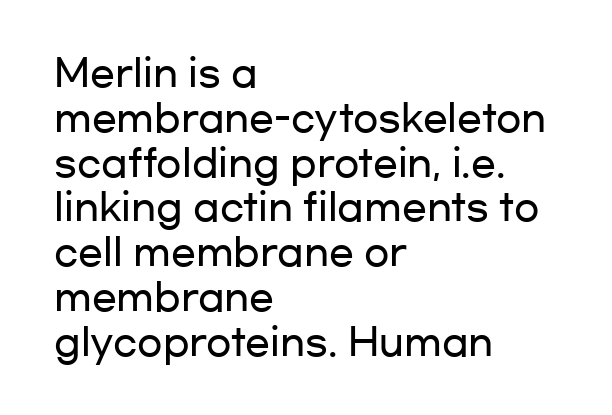
Q: Is the text italic (slanted)? A: No, it is upright.
Q: Is the typeface a serif or a sans-serif typeface? A: Sans-serif.
Q: Is the text underlined? A: No.
Q: How is the paragraph aligned? A: Left-aligned.
Q: Is the spacing between letters normal or unusually wide? A: Normal.
Q: Width (condensed, normal, or wide)? A: Wide.
Q: Stroke contrast? A: Low.
Q: x-height? A: Medium.
Q: Monospaced? A: No.
